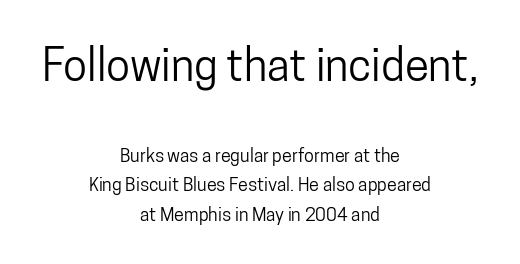
The compositor balanced each line on the midline. Varying glyph widths throughout — classic text-font behaviour. You can tell from the bare stems that sans-serif type was used. Top chunk: large. Bottom chunk: small. Beneath every word, the page is bare.
